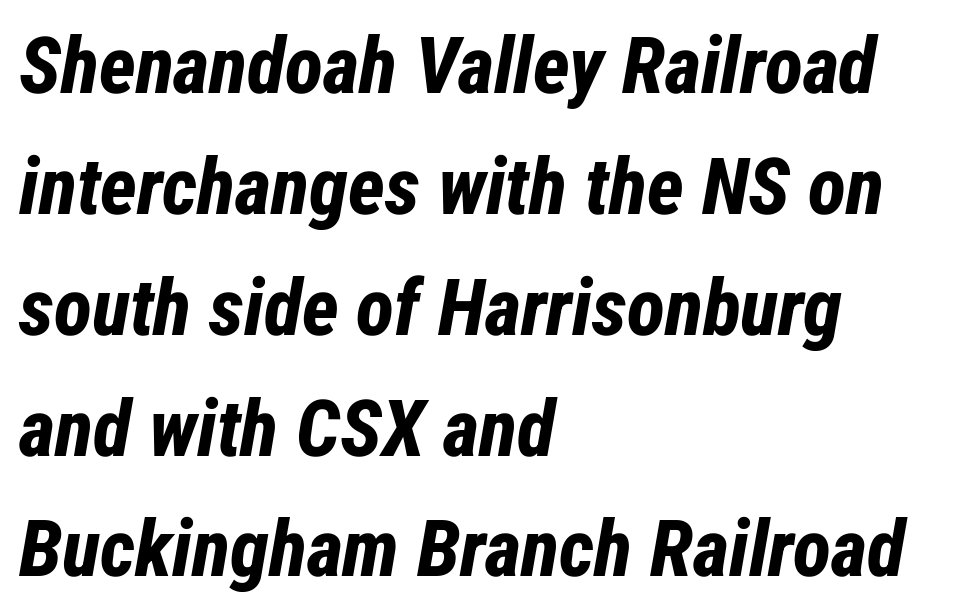
Does extra space separate the letters? No, they use regular spacing. Normally led — the rows are evenly, conventionally spaced. The passage shown is not underscored anywhere. Here the designer chose a conventional face with non-uniform glyph widths. Italic? Definitely — the glyphs are oblique.
